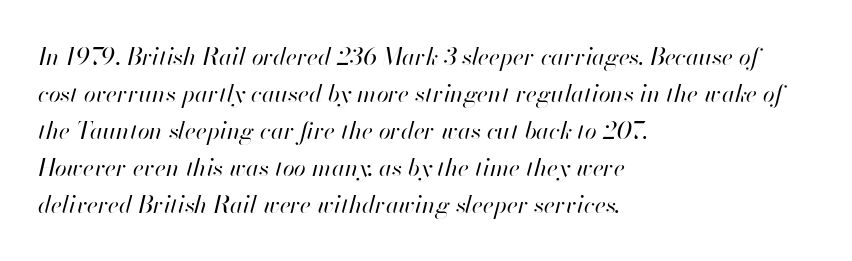
The image shows 24 px text type, italic (leaning right); set left-aligned, normal line spacing (1.54x), normal letter spacing, not underlined.
